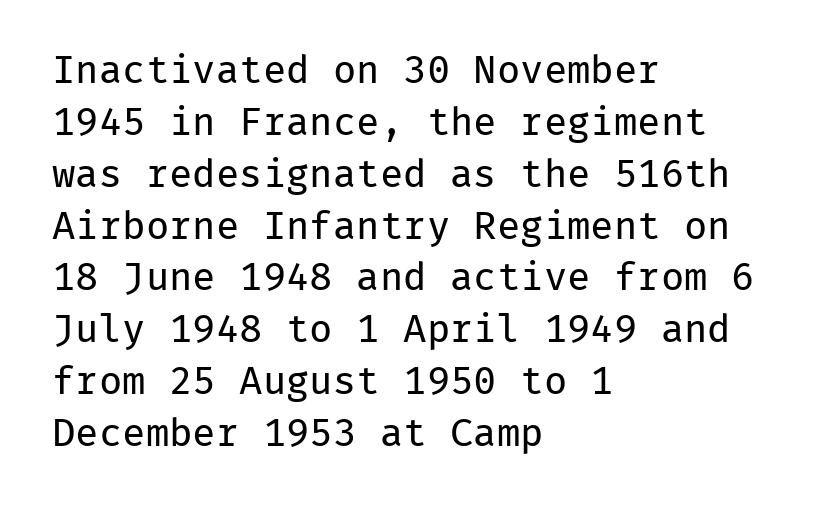
Quick note: not italic, upright. Nope, no serifs anywhere on these letters. These glyphs show unthickened strokes, regular width or finer. Which margin do the lines hug? The left one — the right edge is uneven. Nothing unusual about the tracking: characters are spaced as the font intends. The designer left line spacing at the default.
